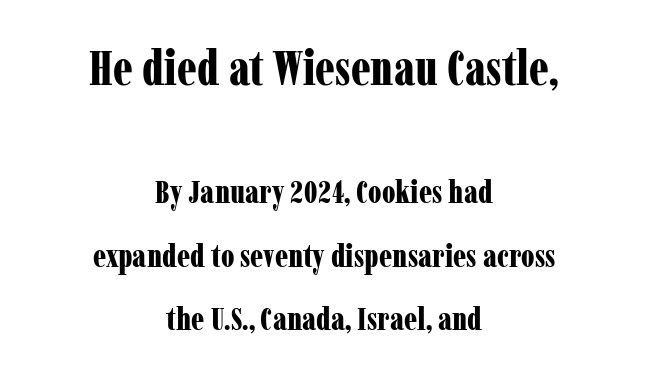
Q: Is the text bold? A: Yes.
Q: Is the text italic (slanted)? A: No, it is upright.
Q: Is the typeface a serif or a sans-serif typeface? A: Serif.
Q: Is the text underlined? A: No.
Q: How is the paragraph aligned? A: Centered.
Q: Is the spacing between letters normal or unusually wide? A: Normal.
Q: Is the spacing between lines tight, normal or loose? A: Loose.
Q: Which block of text is set in a larger size, the first (top) or the second (bottom)? A: The first (top) one.
Q: Width (condensed, normal, or wide)? A: Condensed.
Q: Stroke contrast? A: Low.
Q: x-height? A: Medium.
Q: Monospaced? A: No.
